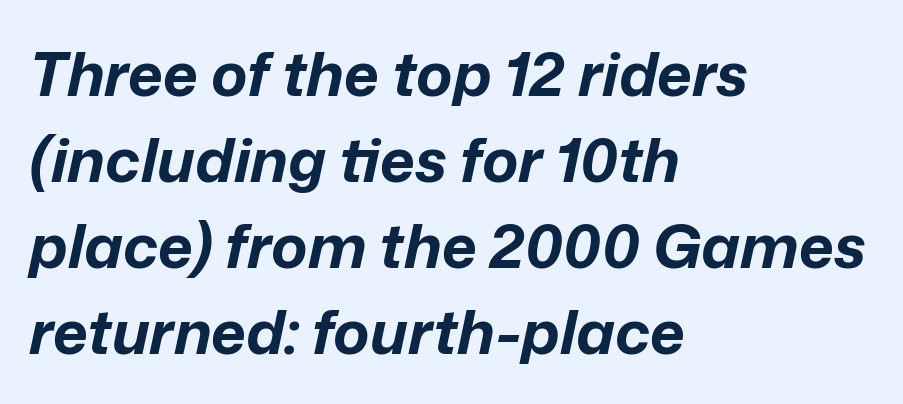
{"italic": "yes", "lean": "right", "slant_degrees": 12, "bold": "yes", "weight": "bold", "width": "normal", "stroke_contrast": "low", "x_height": "medium", "monospaced": "no", "underline": "no", "align": "left", "line_spacing": "normal", "line_spacing_ratio": 1.41, "letter_spacing": "normal", "letter_spacing_em": 0.0, "glyph_px": 61}
